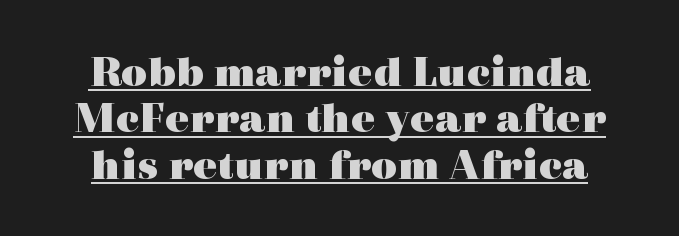
Notice how the stems are strictly vertical — no italics here. Here the designer chose a conventional face with non-uniform glyph widths. Check the space under the baseline: a stroke is drawn there. The line-height multiplier appears low, near solid setting. Does the type have serifs? Yes, each stem ends in a small foot.
